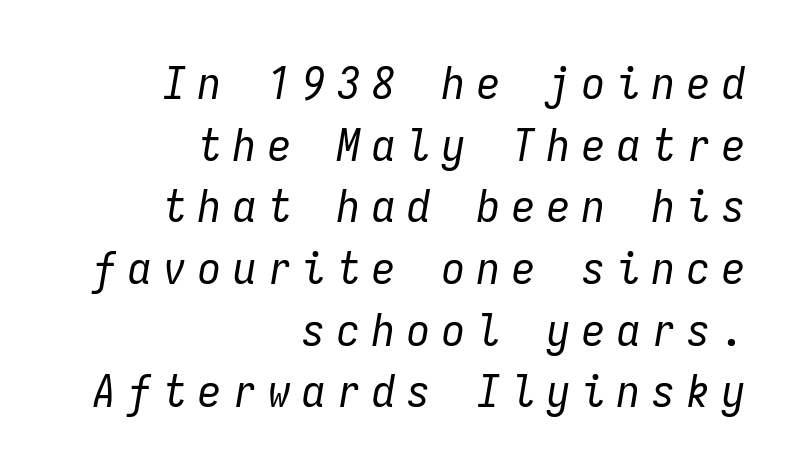
Each word looks stretched out because of the extra space between its letters. These lines were composed using italics. A clean baseline with only descenders dipping below it. If you measured baseline to baseline, you'd find a middling distance.
